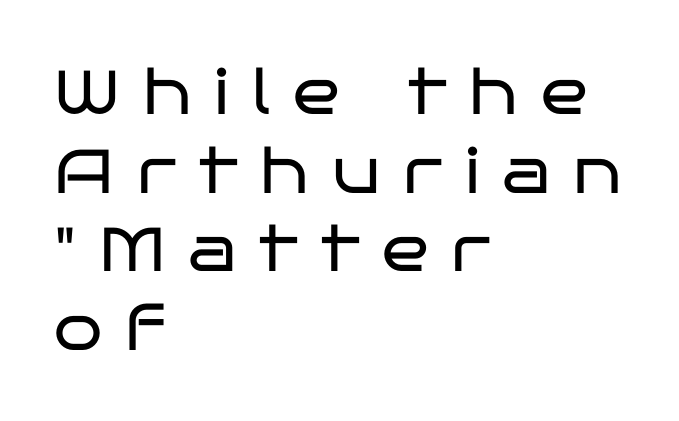
{"serif": "no", "italic": "no", "bold": "no", "weight": "regular", "width": "wide", "stroke_contrast": "low", "x_height": "large", "monospaced": "no", "underline": "no", "align": "left", "line_spacing": "normal", "line_spacing_ratio": 1.27, "letter_spacing": "wide", "letter_spacing_em": 0.37, "glyph_px": 62}
